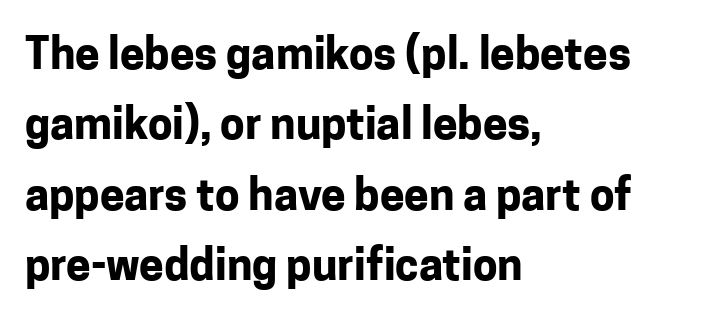
Q: Is the text bold? A: Yes.
Q: Is the text italic (slanted)? A: No, it is upright.
Q: Is the typeface a serif or a sans-serif typeface? A: Sans-serif.
Q: Is the text underlined? A: No.
Q: How is the paragraph aligned? A: Left-aligned.
Q: Is the spacing between letters normal or unusually wide? A: Normal.
Q: Is the spacing between lines tight, normal or loose? A: Normal.
Q: Width (condensed, normal, or wide)? A: Normal.
Q: Stroke contrast? A: Low.
Q: x-height? A: Medium.
Q: Monospaced? A: No.
